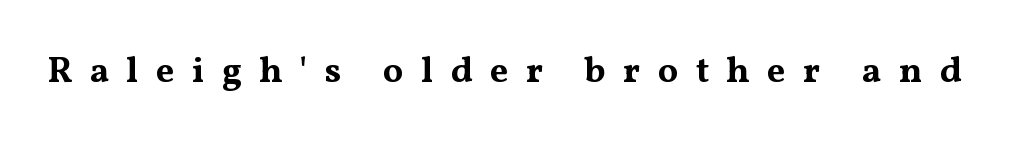
Letterform terminals end in serifs throughout the passage. Proportional: the letters do not fall into vertical columns. Lines of text with bare space underneath. Set as a true bold cut, around the 700 mark.
